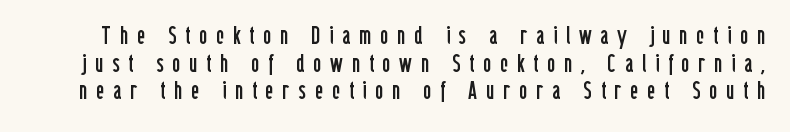
Stroke mass is kept to a normal reading level or below. A typesetter would call this leading minimal, almost set solid. Spacing between characters has been opened up far beyond the box default. The typography opts for an upright posture over an oblique one. No word sits above an underline.
